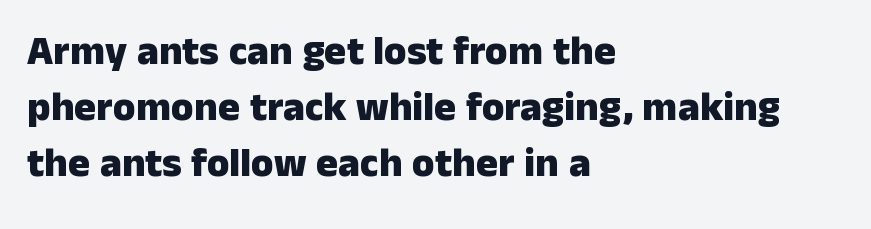
{"serif": "no", "italic": "no", "bold": "yes", "weight": "heavy", "width": "normal", "stroke_contrast": "low", "x_height": "medium", "monospaced": "no", "underline": "no", "align": "left", "line_spacing": "normal", "line_spacing_ratio": 1.37, "letter_spacing": "normal", "letter_spacing_em": 0.0, "glyph_px": 41}
